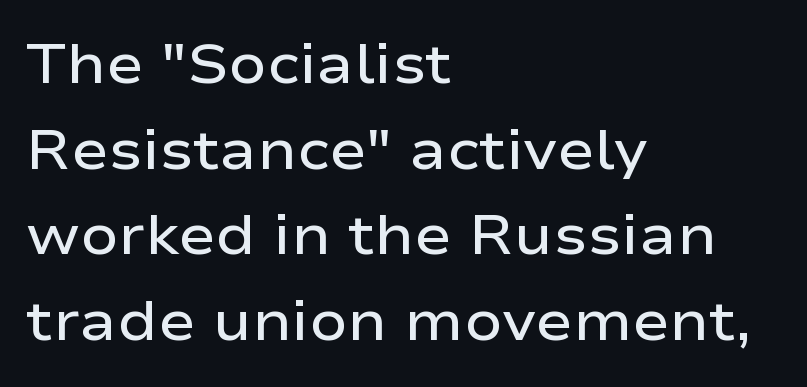
Q: Is the text bold? A: Semi-bold.
Q: Is the text italic (slanted)? A: No, it is upright.
Q: Is the typeface a serif or a sans-serif typeface? A: Sans-serif.
Q: Is the text underlined? A: No.
Q: How is the paragraph aligned? A: Left-aligned.
Q: Is the spacing between letters normal or unusually wide? A: Normal.
Q: Is the spacing between lines tight, normal or loose? A: Normal.
Q: Width (condensed, normal, or wide)? A: Wide.
Q: Stroke contrast? A: Low.
Q: x-height? A: Medium.
Q: Monospaced? A: No.
